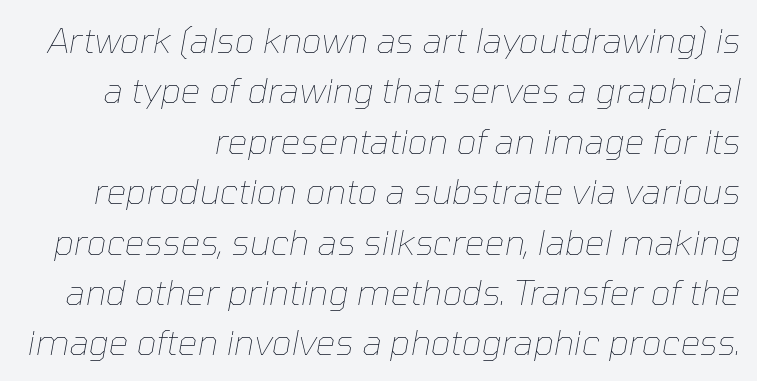
Q: Is the text bold? A: No.
Q: Is the text italic (slanted)? A: Yes, it leans right by about 10 degrees.
Q: Is the text underlined? A: No.
Q: How is the paragraph aligned? A: Right-aligned.
Q: Is the spacing between letters normal or unusually wide? A: Normal.
Q: Is the spacing between lines tight, normal or loose? A: Normal.
Q: Width (condensed, normal, or wide)? A: Normal.
Q: Stroke contrast? A: Low.
Q: x-height? A: Medium.
Q: Monospaced? A: No.
